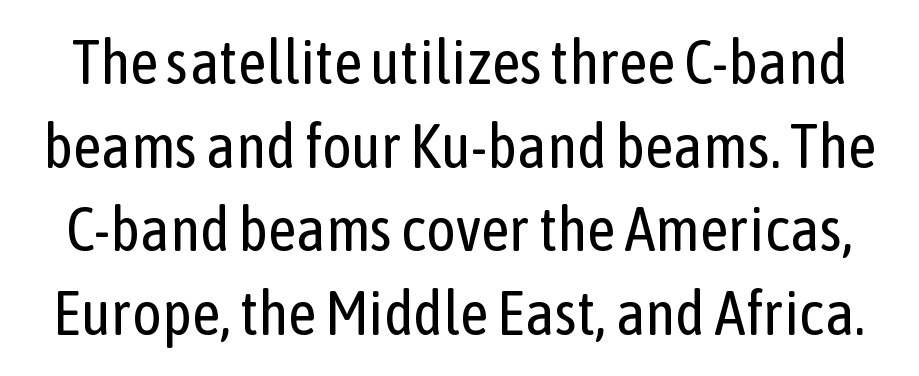
The image shows 62 px regular-weight, condensed sans-serif type, upright; set normal line spacing (1.35x), normal letter spacing, not underlined; low stroke contrast and a medium x-height.
